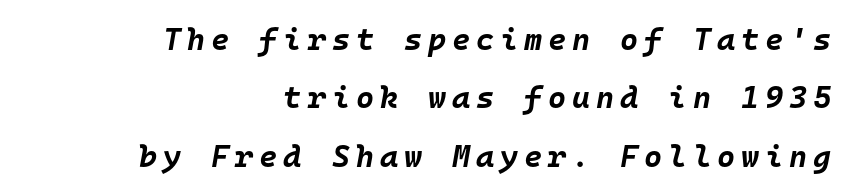
The image shows 31 px bold type, italic (leaning right), monospaced; set right-aligned, line spacing 1.88x, not underlined; low stroke contrast and a large x-height.
